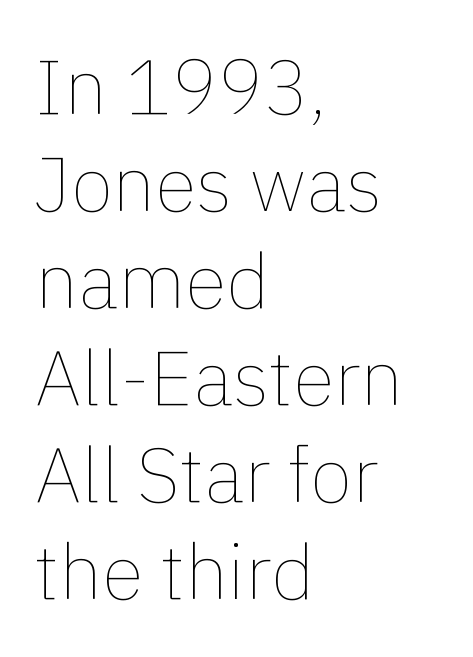
Q: Is the text bold? A: No.
Q: Is the text italic (slanted)? A: No, it is upright.
Q: Is the text underlined? A: No.
Q: How is the paragraph aligned? A: Left-aligned.
Q: Is the spacing between letters normal or unusually wide? A: Normal.
Q: Is the spacing between lines tight, normal or loose? A: Normal.
Q: Width (condensed, normal, or wide)? A: Normal.
Q: x-height? A: Medium.
Q: Monospaced? A: No.
